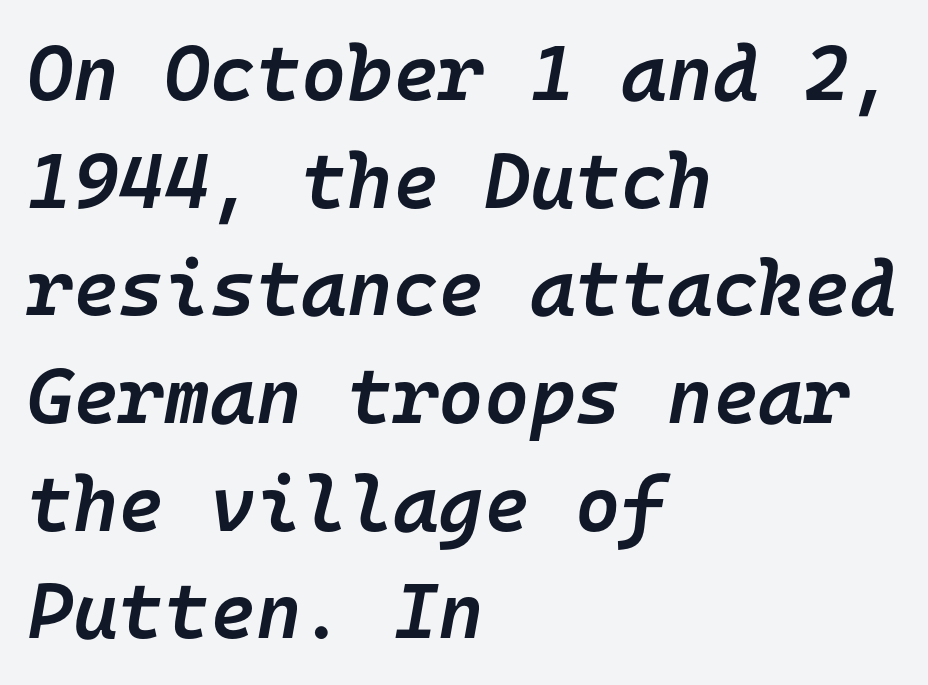
{"italic": "yes", "lean": "right", "slant_degrees": 10, "bold": "semi", "weight": "semibold", "width": "normal", "stroke_contrast": "low", "x_height": "medium", "monospaced": "yes", "underline": "no", "align": "left", "line_spacing": "normal", "line_spacing_ratio": 1.38, "letter_spacing": "normal", "letter_spacing_em": 0.0, "glyph_px": 78}
